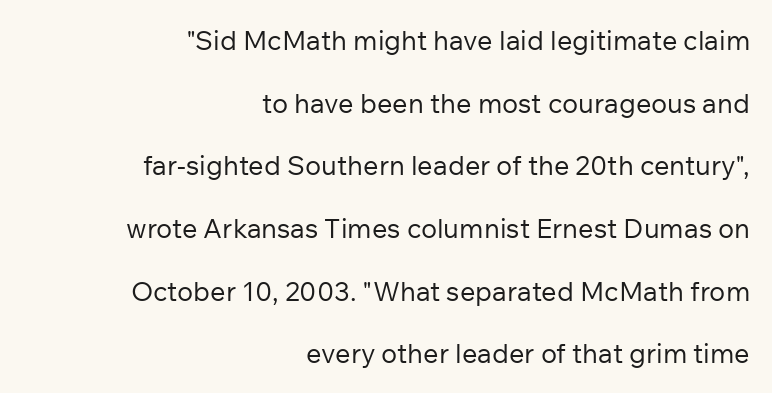
Posture: vertical. The passage shown is not bold in any degree. The line-height multiplier appears high, well above default. Compared with a flush-left layout, this one pins lines to the opposite, right side.
